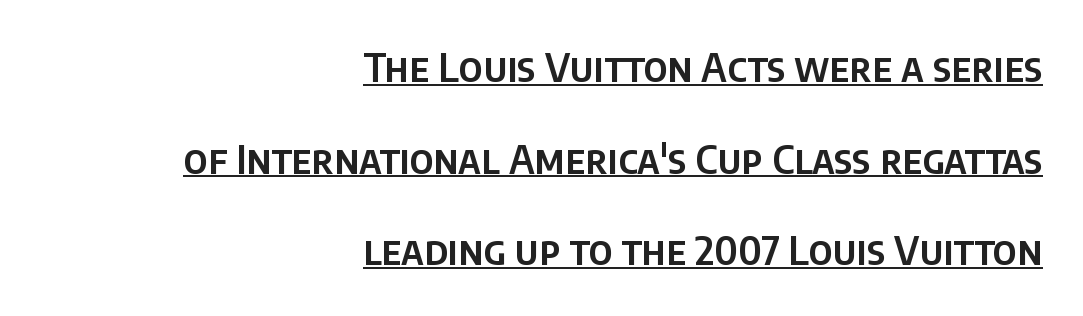
Q: Is the text italic (slanted)? A: No, it is upright.
Q: Is the typeface a serif or a sans-serif typeface? A: Sans-serif.
Q: Is the text underlined? A: Yes.
Q: How is the paragraph aligned? A: Right-aligned.
Q: Is the spacing between letters normal or unusually wide? A: Normal.
Q: Is the spacing between lines tight, normal or loose? A: Loose.
Q: Width (condensed, normal, or wide)? A: Normal.
Q: Stroke contrast? A: Low.
Q: x-height? A: Large.
Q: Monospaced? A: No.
